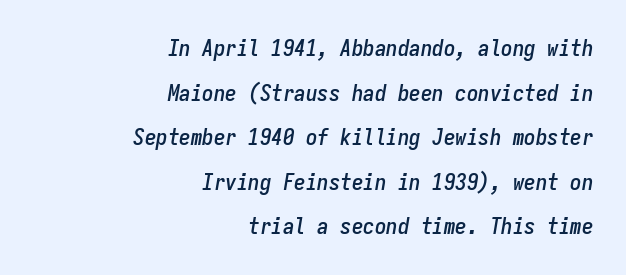
Underline: absent. If you measured baseline to baseline, you'd find a long distance. The tracking reads as untouched default to a designer's eye. This rendering uses right alignment, leaving the left contour irregular. If you drew a line through each stem, it would be angled.
